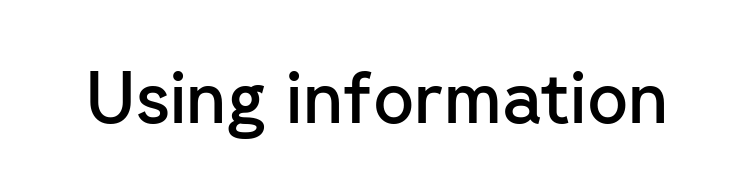
Nothing sits at the stroke ends, so this counts as sans-serif. The sample has been set in demibold, a notch under bold. The axis of the letterforms is exactly vertical. The face used here is proportionally spaced, like ordinary book or web type. Quick note: underline off.
